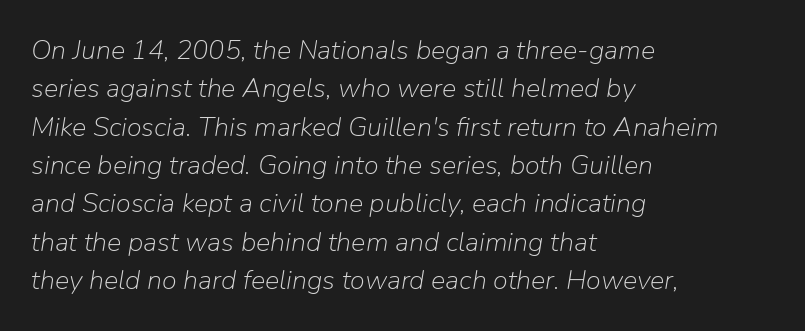
The image shows 27 px text type, italic (leaning right); set left-aligned, normal line spacing (1.42x), normal letter spacing, not underlined.
